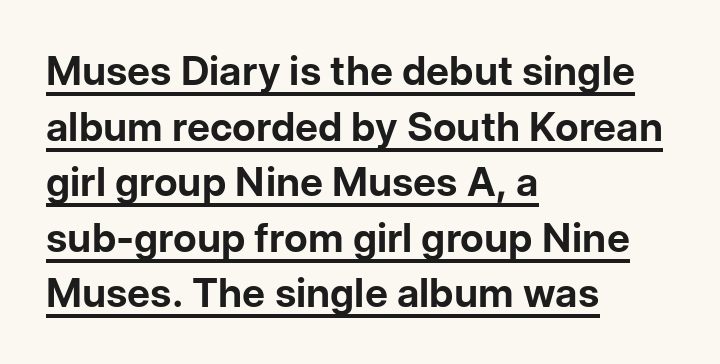
The image shows 40 px bold sans-serif type, upright; set left-aligned, normal line spacing (1.39x), normal letter spacing, underlined; low stroke contrast and a medium x-height.
